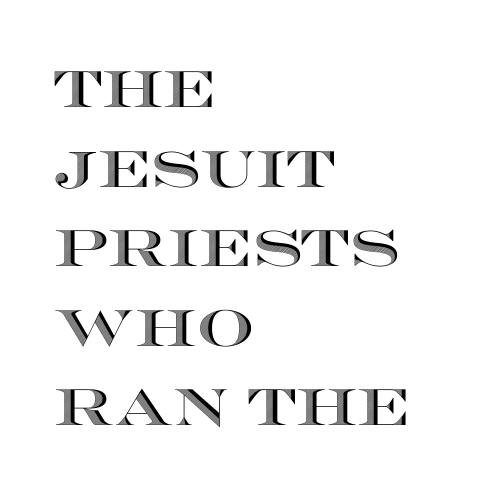
Q: Is the text italic (slanted)? A: No, it is upright.
Q: Is the text underlined? A: No.
Q: How is the paragraph aligned? A: Left-aligned.
Q: Is the spacing between letters normal or unusually wide? A: Normal.
Q: Is the spacing between lines tight, normal or loose? A: Normal.
Q: Width (condensed, normal, or wide)? A: Wide.
Q: x-height? A: Large.
Q: Monospaced? A: No.
